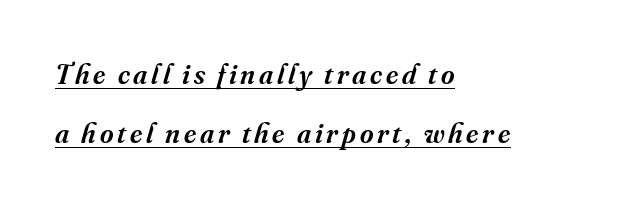
Q: Is the text bold? A: Semi-bold.
Q: Is the text italic (slanted)? A: Yes, it leans right by about 16 degrees.
Q: Is the typeface a serif or a sans-serif typeface? A: Serif.
Q: Is the text underlined? A: Yes.
Q: How is the paragraph aligned? A: Left-aligned.
Q: Is the spacing between lines tight, normal or loose? A: Loose.
Q: Width (condensed, normal, or wide)? A: Normal.
Q: Stroke contrast? A: Medium.
Q: x-height? A: Small.
Q: Monospaced? A: No.
